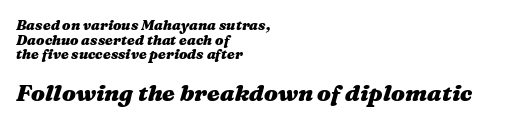
The rendering applies a slant to the glyphs. The vertical gap from one line to the next is small. The letters sit at their default tracking, neither squeezed nor spread. The letters in the lower block stand taller than those in the block above. Any mark beneath the type? The region is blank.
